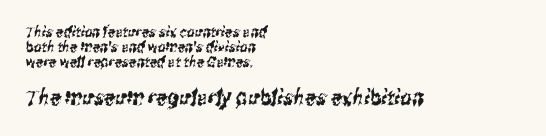
The image shows 22 px text type; set left-aligned, tight line spacing (1.0x), normal letter spacing, not underlined; the second (bottom) block is 1.47x larger.
